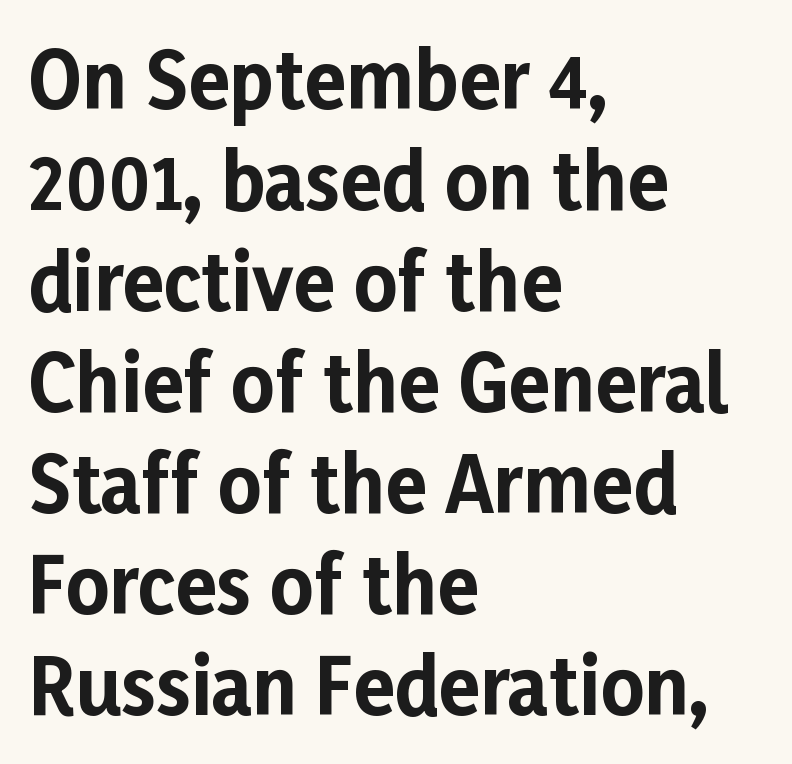
Q: Is the text bold? A: Yes.
Q: Is the text italic (slanted)? A: No, it is upright.
Q: Is the typeface a serif or a sans-serif typeface? A: Sans-serif.
Q: Is the text underlined? A: No.
Q: How is the paragraph aligned? A: Left-aligned.
Q: Is the spacing between letters normal or unusually wide? A: Normal.
Q: Is the spacing between lines tight, normal or loose? A: Normal.
Q: Width (condensed, normal, or wide)? A: Normal.
Q: Stroke contrast? A: Low.
Q: x-height? A: Medium.
Q: Monospaced? A: No.
